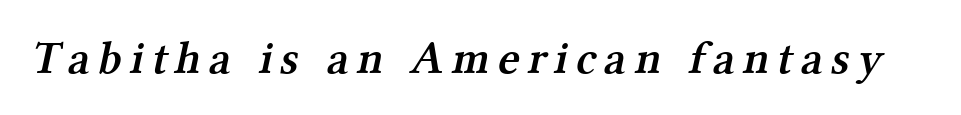
Q: Is the text bold? A: Semi-bold.
Q: Is the typeface a serif or a sans-serif typeface? A: Serif.
Q: Is the text underlined? A: No.
Q: Width (condensed, normal, or wide)? A: Normal.
Q: Stroke contrast? A: Medium.
Q: x-height? A: Medium.
Q: Monospaced? A: No.
